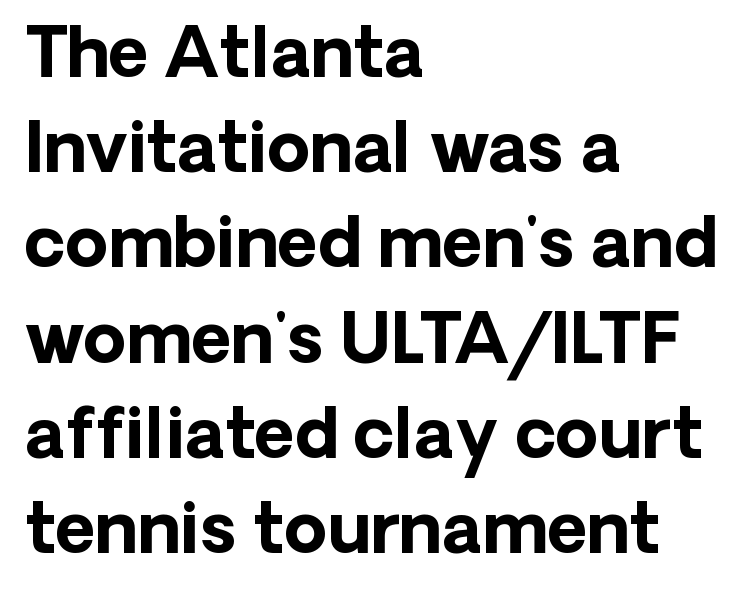
Spacing verdict: proportional, widths tailored to each character. Horizontal bands of white between lines are of average thickness. The horizontal fit of the characters is conventional and even. Nope, not italic — everything's standing straight.
